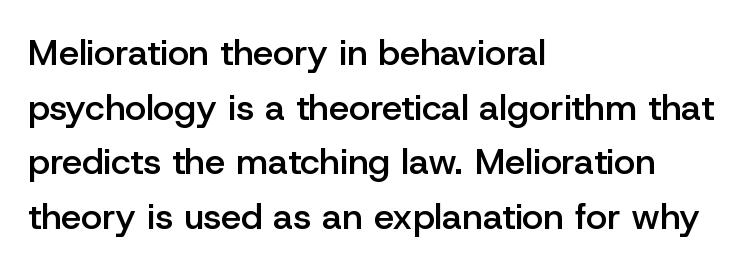
Q: Is the text bold? A: Semi-bold.
Q: Is the text italic (slanted)? A: No, it is upright.
Q: Is the typeface a serif or a sans-serif typeface? A: Sans-serif.
Q: Is the text underlined? A: No.
Q: How is the paragraph aligned? A: Left-aligned.
Q: Is the spacing between letters normal or unusually wide? A: Normal.
Q: Is the spacing between lines tight, normal or loose? A: Normal.
Q: Width (condensed, normal, or wide)? A: Normal.
Q: Stroke contrast? A: Low.
Q: x-height? A: Medium.
Q: Monospaced? A: No.
